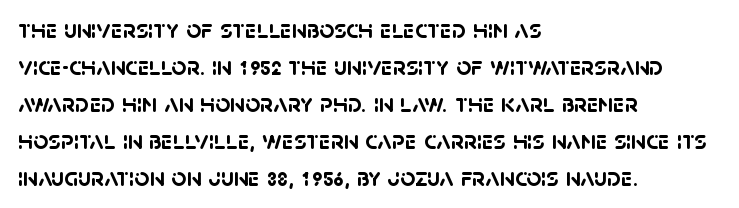
The image shows 26 px bold type; set left-aligned, normal line spacing (1.42x), normal letter spacing, not underlined.
